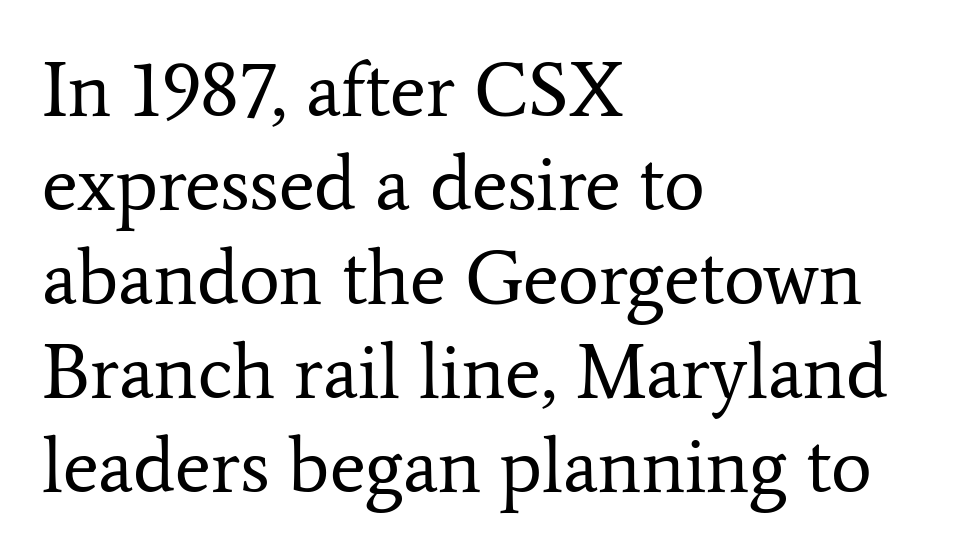
{"serif": "yes", "italic": "no", "bold": "no", "weight": "regular", "width": "normal", "stroke_contrast": "low", "x_height": "medium", "monospaced": "no", "underline": "no", "align": "left", "line_spacing_ratio": 1.22, "letter_spacing": "normal", "letter_spacing_em": 0.0, "glyph_px": 77}
